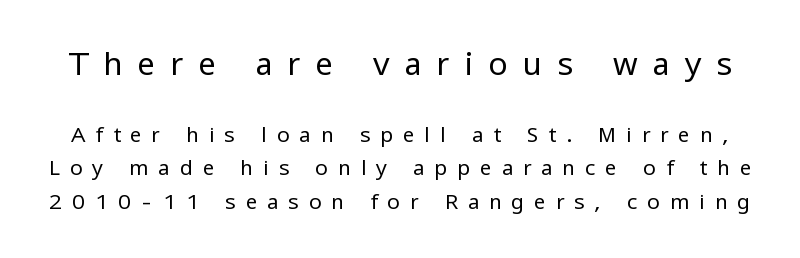
When letters stand straight like this, we call the style roman or upright. Font category for this specimen: sans-serif. The passage shown has open, widely tracked lettering throughout. The face used here is proportionally spaced, like ordinary book or web type. The words here are not underlined. The more generous point size was reserved for the upper chunk.
